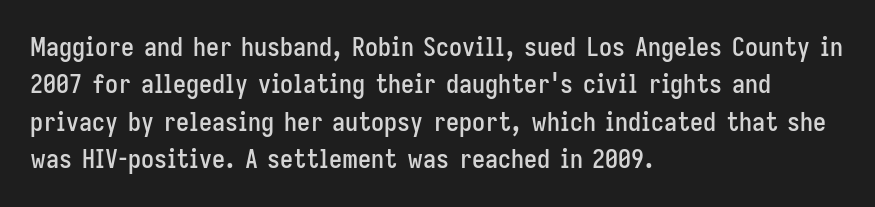
A typesetter would call this zero additional tracking. The string is rendered with underlining switched off. Reading down the block, your eye returns to a fixed left position each line. The lines sit at an ordinary, default distance from one another.
